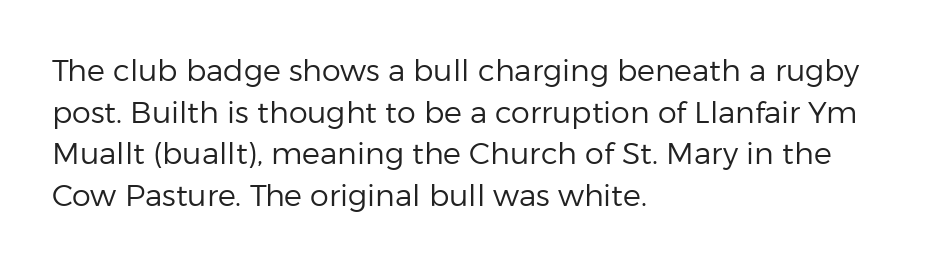
{"serif": "no", "italic": "no", "bold": "no", "weight": "regular", "width": "normal", "stroke_contrast": "low", "x_height": "medium", "monospaced": "no", "underline": "no", "align": "left", "line_spacing": "normal", "line_spacing_ratio": 1.39, "letter_spacing": "normal", "letter_spacing_em": 0.0, "glyph_px": 30}
